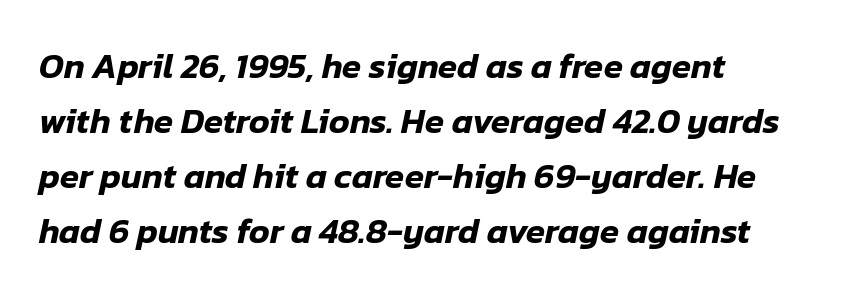
{"italic": "yes", "lean": "right", "slant_degrees": 12, "width": "normal", "stroke_contrast": "low", "x_height": "medium", "monospaced": "no", "underline": "no", "align": "left", "line_spacing": "normal", "line_spacing_ratio": 1.57, "letter_spacing": "normal", "letter_spacing_em": 0.0, "glyph_px": 35}
